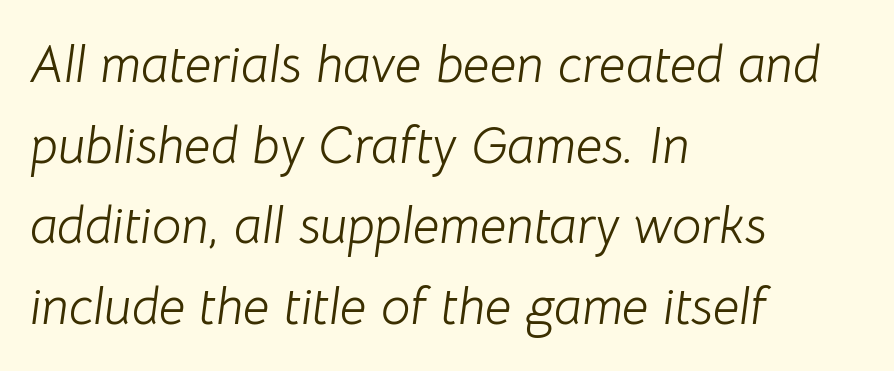
Q: Is the text bold? A: No.
Q: Is the text italic (slanted)? A: Yes, it leans right by about 8 degrees.
Q: Is the text underlined? A: No.
Q: How is the paragraph aligned? A: Left-aligned.
Q: Is the spacing between letters normal or unusually wide? A: Normal.
Q: Is the spacing between lines tight, normal or loose? A: Normal.
Q: Width (condensed, normal, or wide)? A: Normal.
Q: Stroke contrast? A: Low.
Q: x-height? A: Medium.
Q: Monospaced? A: No.
